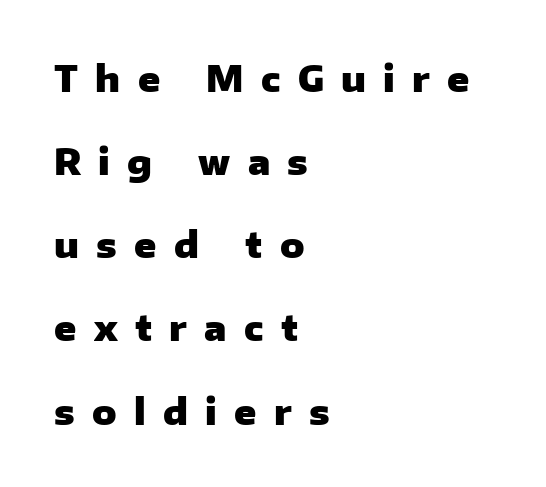
The image shows 36 px heavy sans-serif type, upright; set left-aligned, loose line spacing (2.31x), unusually wide letter spacing (+0.48 em), not underlined; low stroke contrast and a medium x-height.
